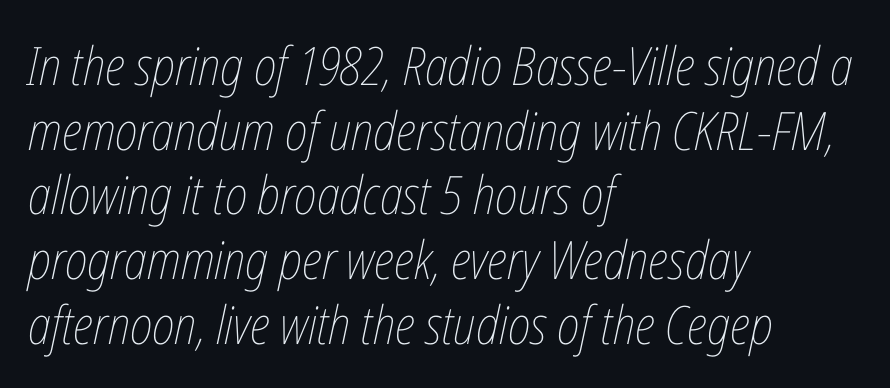
Think standard paragraph weight, or any step lighter than that. These lines keep a tight, regular rhythm from letter to letter. Letters rest on an invisible, unmarked baseline. These lines are rendered in a variable-pitch font. Does the lettering tilt? It does — this is italic.
